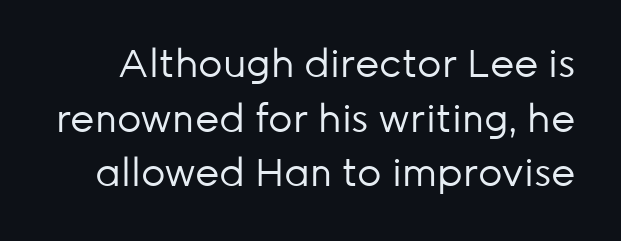
{"serif": "no", "italic": "no", "bold": "no", "weight": "regular", "width": "normal", "stroke_contrast": "low", "x_height": "medium", "monospaced": "no", "underline": "no", "line_spacing": "normal", "line_spacing_ratio": 1.44, "letter_spacing": "normal", "letter_spacing_em": 0.0, "glyph_px": 38}
